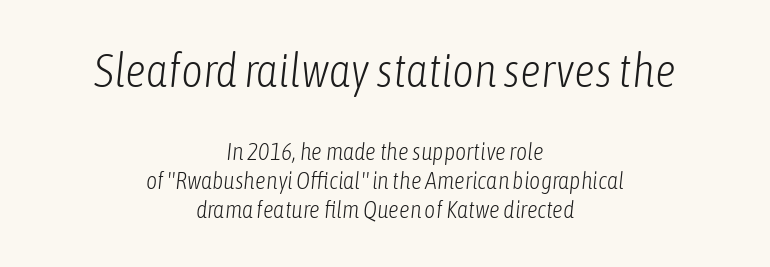
The image shows 47 px light, condensed type, italic (leaning right); set centered, line spacing 1.2x, normal letter spacing, not underlined; the first (top) block is 1.96x larger; low stroke contrast and a medium x-height.
